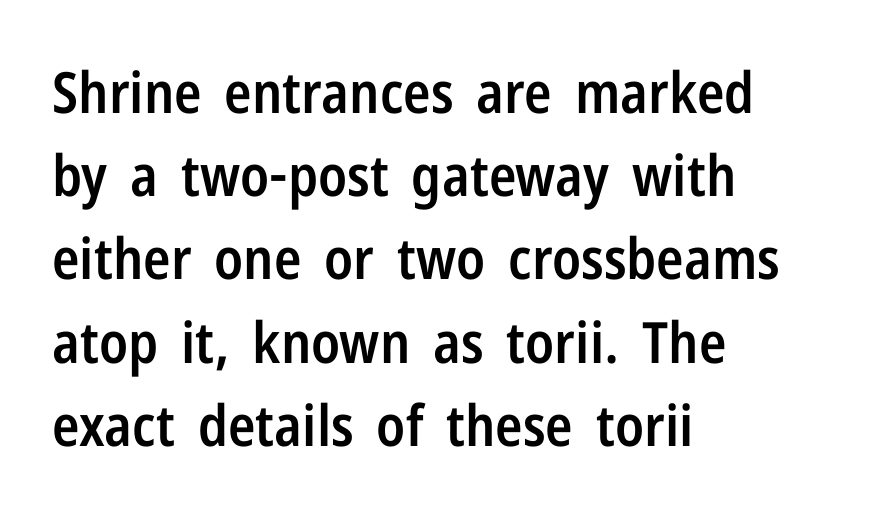
{"serif": "no", "italic": "no", "bold": "semi", "weight": "semibold", "width": "condensed", "stroke_contrast": "low", "x_height": "medium", "monospaced": "no", "underline": "no", "align": "left", "line_spacing": "normal", "line_spacing_ratio": 1.46, "letter_spacing": "normal", "letter_spacing_em": 0.0, "glyph_px": 57}
